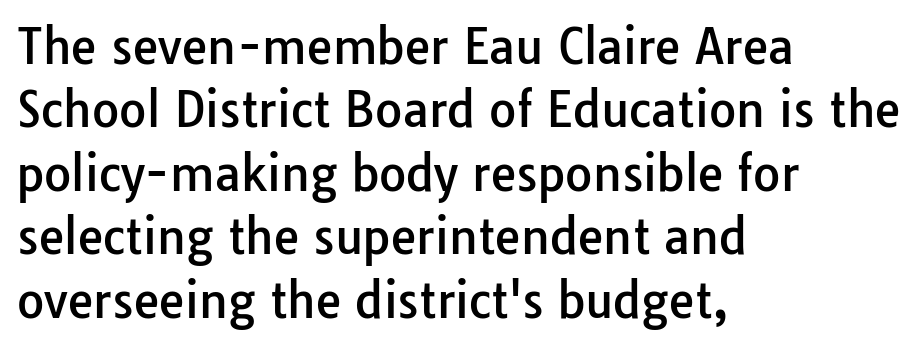
The line-height multiplier appears to be the usual default. Characters remain perfectly vertical along every line. The font family rendered here belongs to the sans-serif group. All the whitespace from short lines collects on the right. Descenders hang freely into open space.
